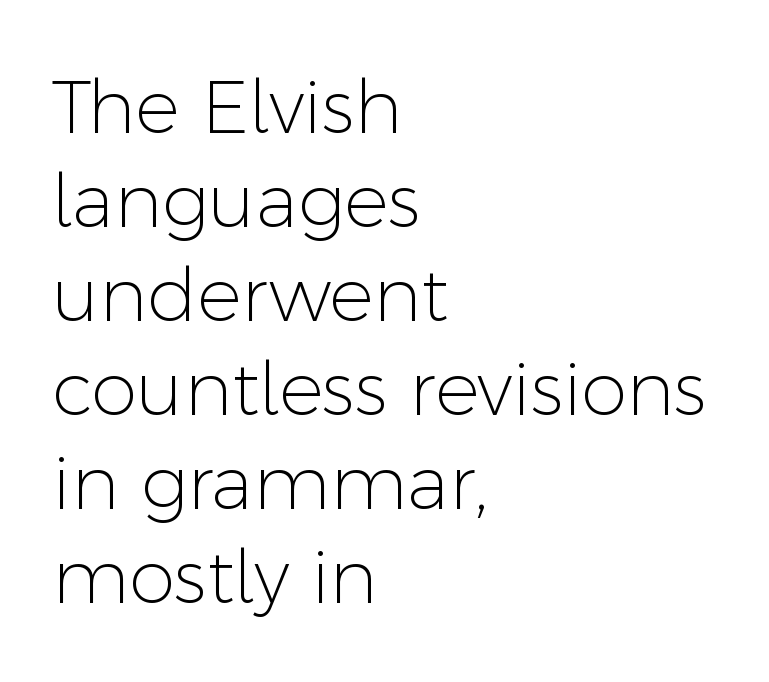
{"serif": "no", "italic": "no", "bold": "no", "weight": "light", "width": "normal", "stroke_contrast": "low", "x_height": "medium", "monospaced": "no", "underline": "no", "align": "left", "line_spacing": "normal", "line_spacing_ratio": 1.27, "letter_spacing": "normal", "letter_spacing_em": 0.0, "glyph_px": 74}
